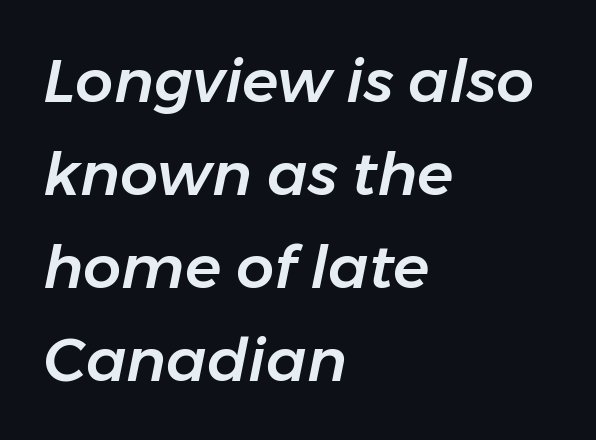
{"italic": "yes", "lean": "right", "slant_degrees": 11, "width": "normal", "stroke_contrast": "low", "x_height": "medium", "monospaced": "no", "underline": "no", "align": "left", "line_spacing": "normal", "line_spacing_ratio": 1.55, "letter_spacing": "normal", "letter_spacing_em": 0.0, "glyph_px": 60}
